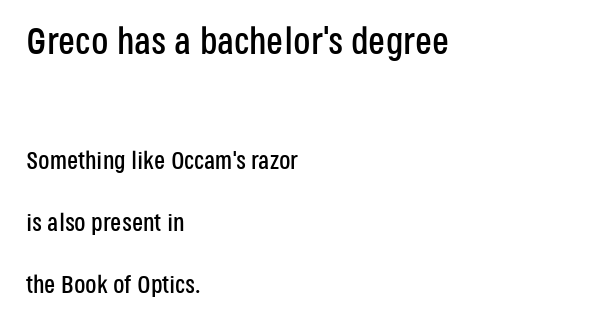
{"serif": "no", "italic": "no", "width": "condensed", "stroke_contrast": "low", "x_height": "large", "monospaced": "no", "underline": "no", "align": "left", "line_spacing": "loose", "line_spacing_ratio": 2.47, "letter_spacing": "normal", "letter_spacing_em": 0.0, "larger_block": "first", "size_ratio": 1.52, "glyph_px": 38}
